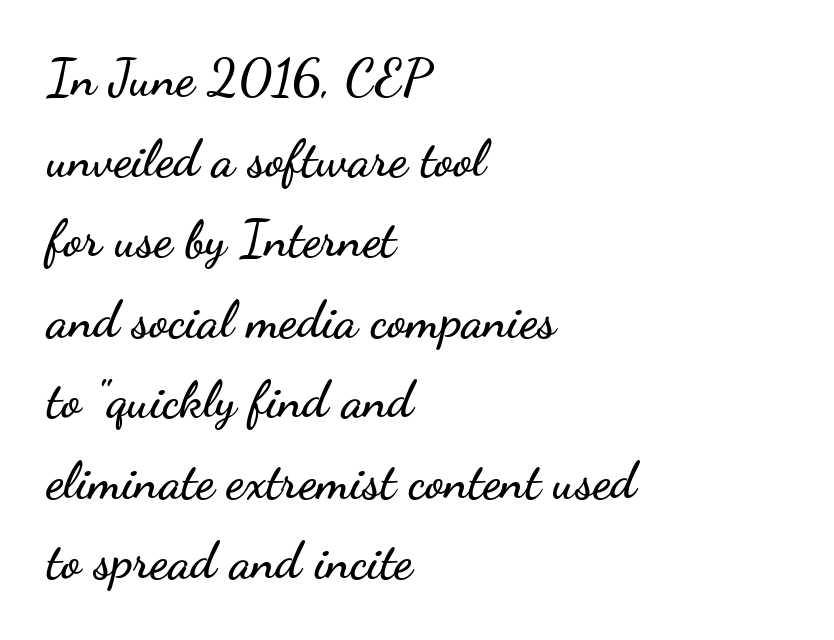
Q: Is the text italic (slanted)? A: Yes.
Q: Is the typeface a serif or a sans-serif typeface? A: Sans-serif.
Q: Is the text underlined? A: No.
Q: How is the paragraph aligned? A: Left-aligned.
Q: Is the spacing between letters normal or unusually wide? A: Normal.
Q: Is the spacing between lines tight, normal or loose? A: Normal.
Q: Width (condensed, normal, or wide)? A: Wide.
Q: Stroke contrast? A: Low.
Q: x-height? A: Small.
Q: Monospaced? A: No.
